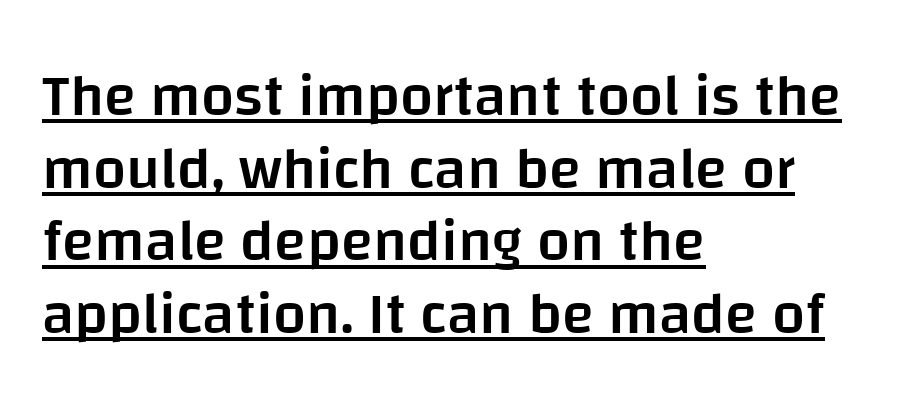
The image shows 59 px semibold sans-serif type, upright; set left-aligned, line spacing 1.23x, normal letter spacing, underlined; low stroke contrast and a large x-height.
